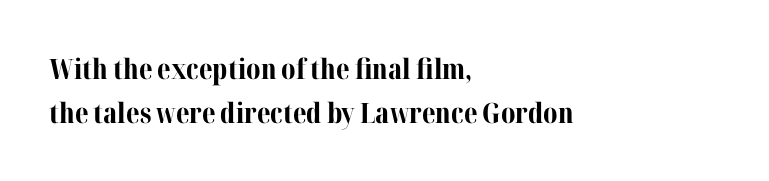
Q: Is the text bold? A: Yes.
Q: Is the text italic (slanted)? A: No, it is upright.
Q: Is the typeface a serif or a sans-serif typeface? A: Serif.
Q: Is the text underlined? A: No.
Q: How is the paragraph aligned? A: Left-aligned.
Q: Is the spacing between letters normal or unusually wide? A: Normal.
Q: Is the spacing between lines tight, normal or loose? A: Normal.
Q: Width (condensed, normal, or wide)? A: Normal.
Q: Stroke contrast? A: Medium.
Q: x-height? A: Medium.
Q: Monospaced? A: No.
